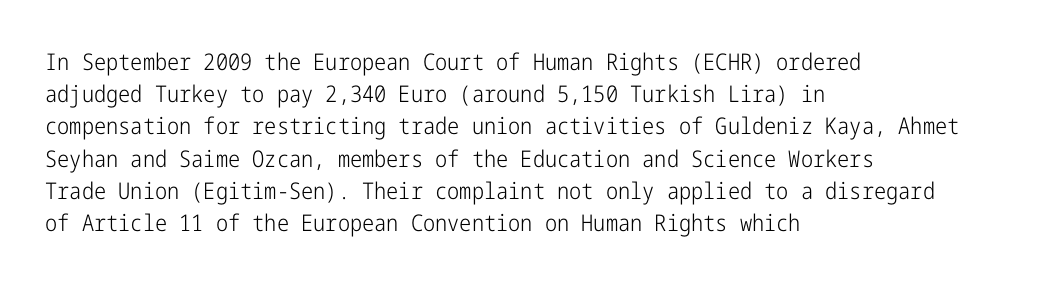
{"italic": "no", "bold": "no", "underline": "no", "align": "left", "line_spacing": "normal", "line_spacing_ratio": 1.4, "letter_spacing": "normal", "letter_spacing_em": 0.0, "glyph_px": 23}
